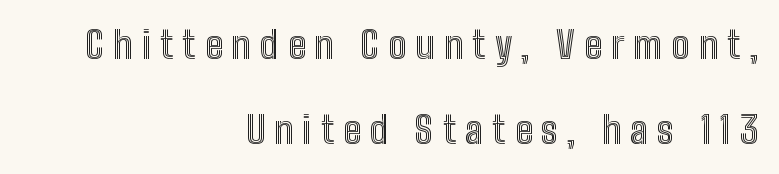
The image shows 38 px condensed type, upright; set right-aligned, loose line spacing (2.23x), unusually wide letter spacing (+0.24 em), not underlined; a medium x-height.
